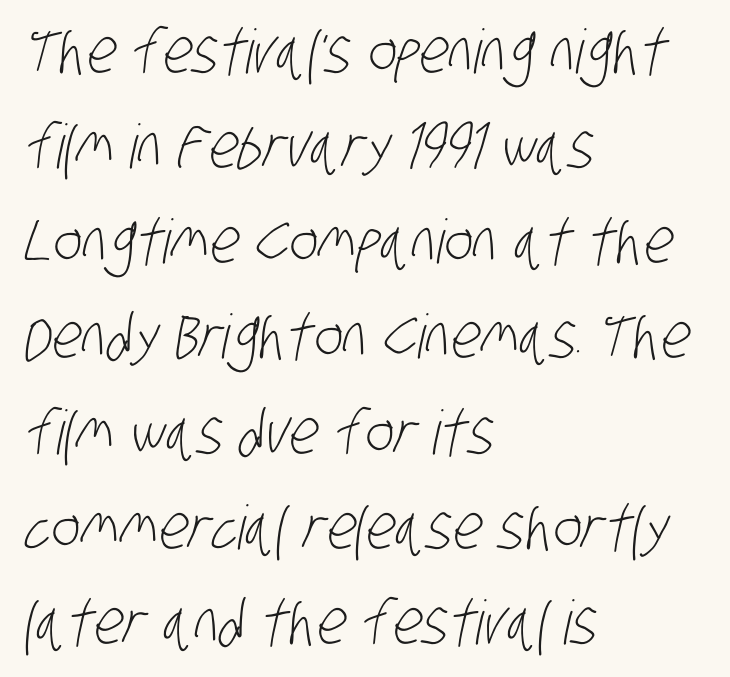
Q: Is the text bold? A: No.
Q: Is the typeface a serif or a sans-serif typeface? A: Sans-serif.
Q: Is the text underlined? A: No.
Q: How is the paragraph aligned? A: Left-aligned.
Q: Is the spacing between letters normal or unusually wide? A: Normal.
Q: Is the spacing between lines tight, normal or loose? A: Normal.
Q: Width (condensed, normal, or wide)? A: Condensed.
Q: Stroke contrast? A: Low.
Q: x-height? A: Large.
Q: Monospaced? A: No.
